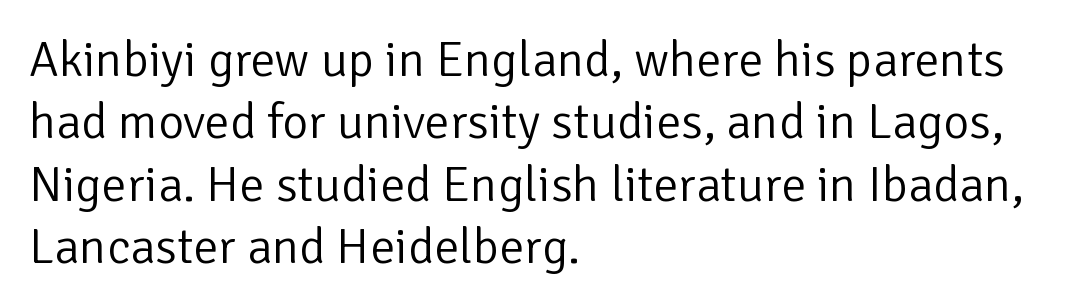
{"serif": "no", "italic": "no", "bold": "no", "weight": "light", "width": "normal", "stroke_contrast": "low", "x_height": "medium", "monospaced": "no", "underline": "no", "align": "left", "line_spacing": "normal", "line_spacing_ratio": 1.25, "letter_spacing": "normal", "letter_spacing_em": 0.0, "glyph_px": 50}
